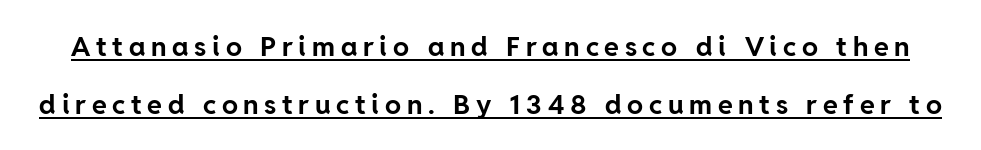
{"italic": "no", "bold": "yes", "underline": "yes", "line_spacing": "loose", "line_spacing_ratio": 2.14, "letter_spacing": "wide", "letter_spacing_em": 0.21, "glyph_px": 27}
